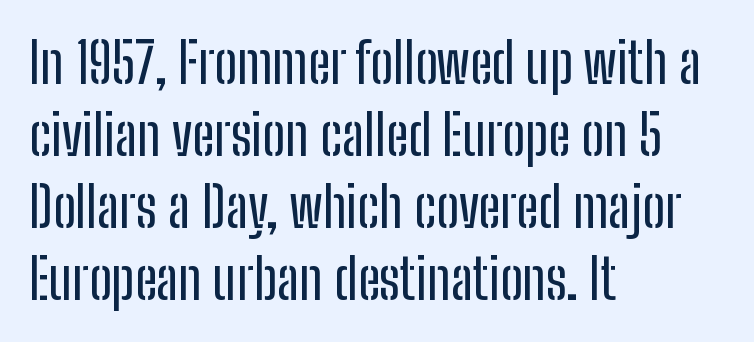
The passage shown has conventional tracking throughout. Upright lettering throughout. Character widths vary here, with narrow letters taking less room than wide ones. How would I describe the line gaps? Plain and ordinary. The rendering anchors every line to the left-hand side. Bare-footed words on every line.
